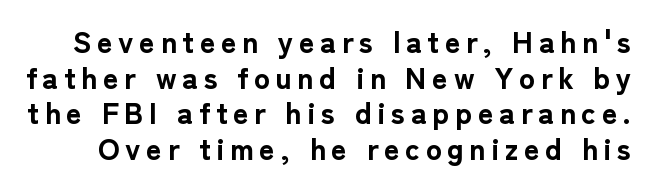
Q: Is the text bold? A: Yes.
Q: Is the text italic (slanted)? A: No, it is upright.
Q: Is the typeface a serif or a sans-serif typeface? A: Sans-serif.
Q: Is the text underlined? A: No.
Q: Width (condensed, normal, or wide)? A: Normal.
Q: Stroke contrast? A: Low.
Q: x-height? A: Medium.
Q: Monospaced? A: No.
